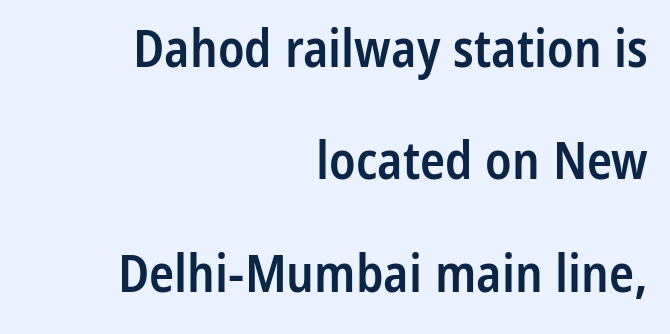
The image shows 52 px semibold, condensed sans-serif type, upright; set right-aligned, loose line spacing (2.16x), normal letter spacing, not underlined; low stroke contrast and a medium x-height.
